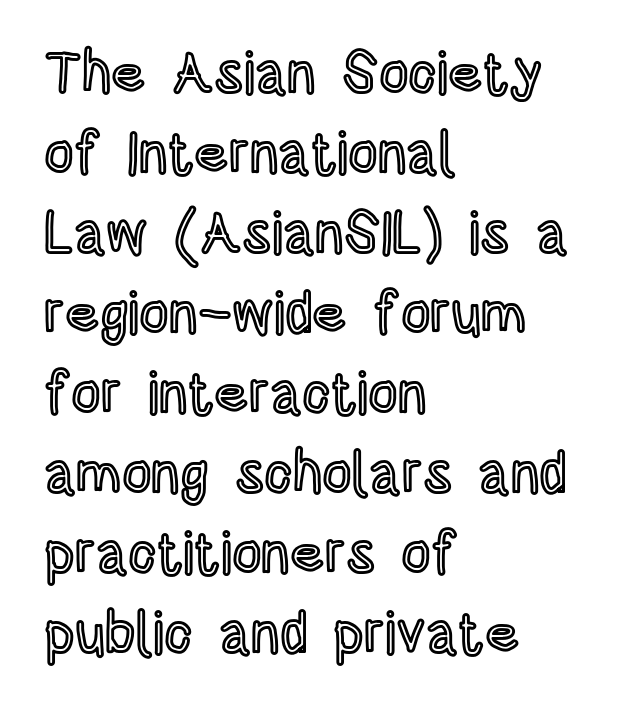
Does the leading feel generous? No, just average. You could call the tracking neutral — neither tight nor loose. Nope, not italic — everything's standing straight. Which margin do the lines hug? The left one — the right edge is uneven. Think of a printed novel: that variable character pitch is what you see here.
